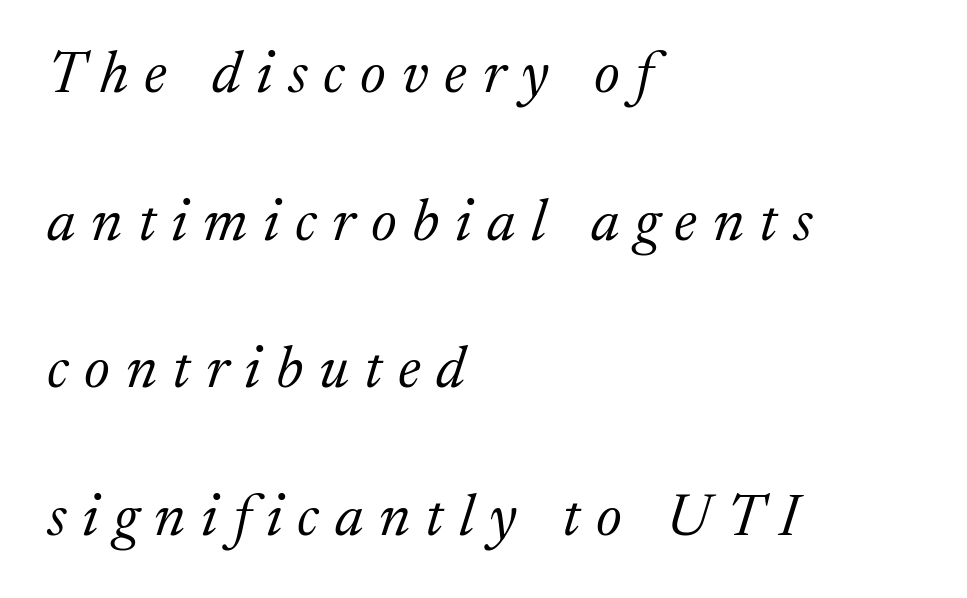
The image shows 60 px light serif type, italic (leaning right); set left-aligned, loose line spacing (2.46x), unusually wide letter spacing (+0.26 em), not underlined; medium stroke contrast and a medium x-height.
